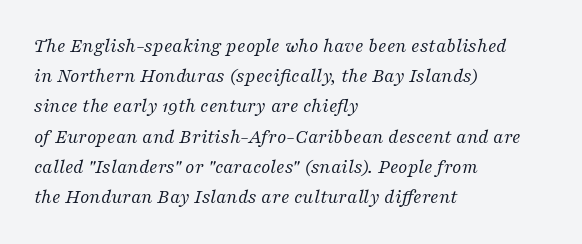
Q: Is the text bold? A: No.
Q: Is the text italic (slanted)? A: Yes, it leans right by about 16 degrees.
Q: Is the text underlined? A: No.
Q: How is the paragraph aligned? A: Left-aligned.
Q: Is the spacing between letters normal or unusually wide? A: Normal.
Q: Is the spacing between lines tight, normal or loose? A: Normal.
